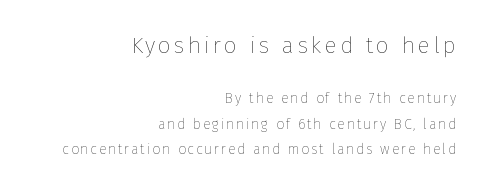
The passage shown is not underscored anywhere. The rag falls on the left side of this text block. Weight: regular or lighter. This sample uses an upright cut, with every glyph sitting square on the baseline. The passage shown begins with its larger block and ends with its smaller one.
